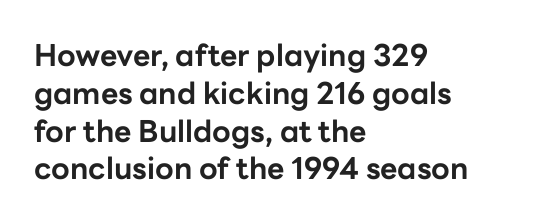
{"serif": "no", "italic": "no", "bold": "yes", "weight": "bold", "width": "normal", "stroke_contrast": "low", "x_height": "medium", "monospaced": "no", "underline": "no", "align": "left", "line_spacing": "normal", "line_spacing_ratio": 1.26, "letter_spacing": "normal", "letter_spacing_em": 0.0, "glyph_px": 30}
